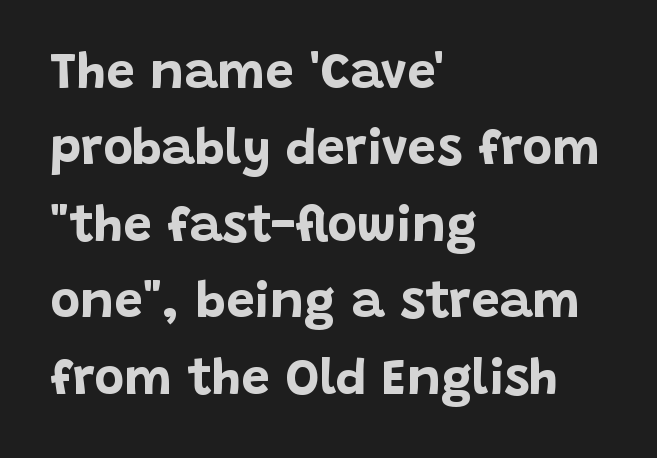
The image shows 51 px bold sans-serif type, upright; set left-aligned, normal line spacing (1.5x), normal letter spacing, not underlined; low stroke contrast and a large x-height.
